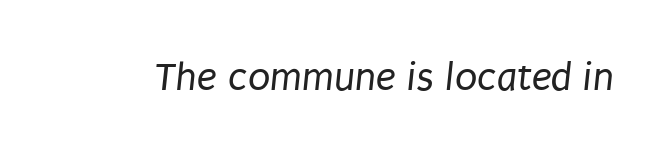
Q: Is the text bold? A: No.
Q: Is the typeface a serif or a sans-serif typeface? A: Sans-serif.
Q: Is the text underlined? A: No.
Q: Is the spacing between letters normal or unusually wide? A: Normal.
Q: Width (condensed, normal, or wide)? A: Condensed.
Q: Stroke contrast? A: Low.
Q: x-height? A: Large.
Q: Monospaced? A: No.
